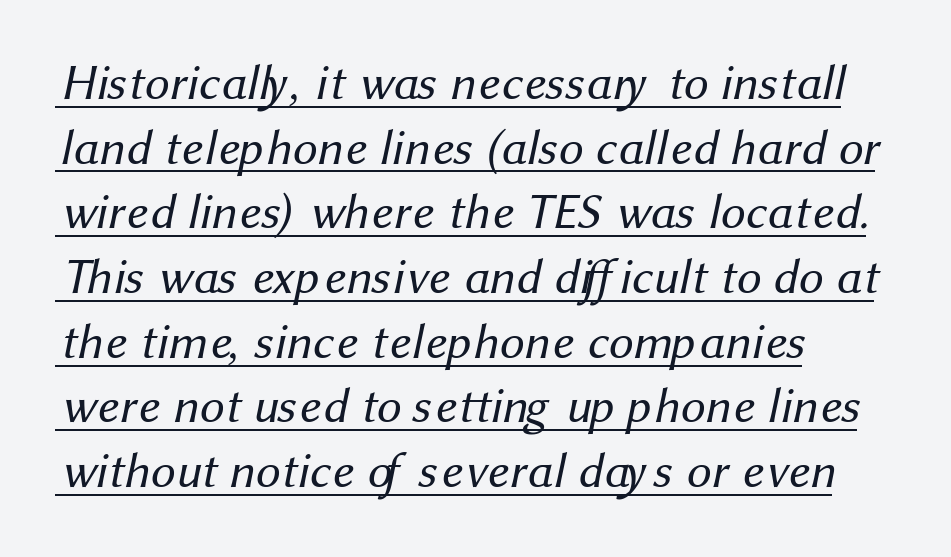
Q: Is the text bold? A: No.
Q: Is the typeface a serif or a sans-serif typeface? A: Sans-serif.
Q: Is the text underlined? A: Yes.
Q: How is the paragraph aligned? A: Left-aligned.
Q: Is the spacing between letters normal or unusually wide? A: Normal.
Q: Is the spacing between lines tight, normal or loose? A: Normal.
Q: Width (condensed, normal, or wide)? A: Normal.
Q: Stroke contrast? A: Medium.
Q: x-height? A: Medium.
Q: Monospaced? A: No.
